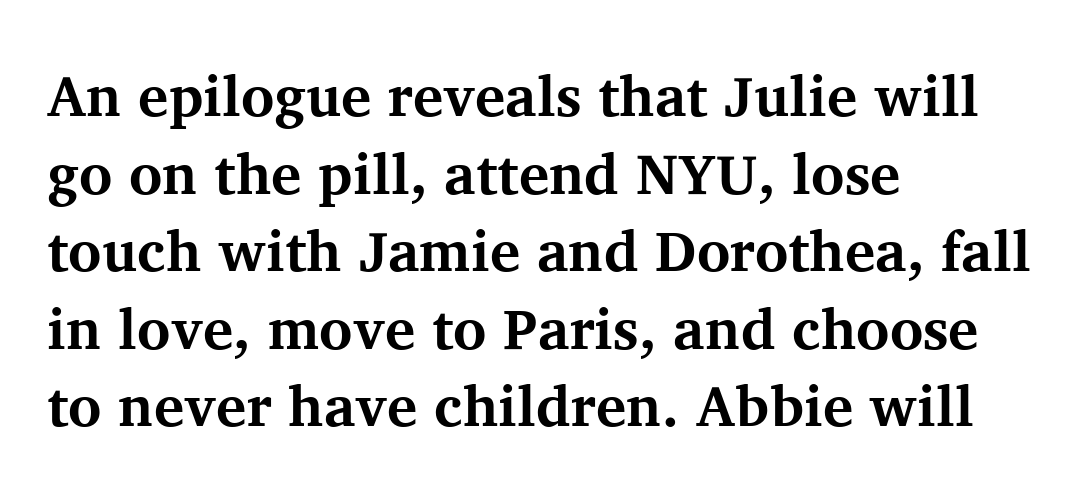
A typesetter would call this proportional, since set widths differ per character. Compared with typical body copy, the letter spacing here is the same. The baseline area is clear. Italic: no, the glyphs are upright roman.
